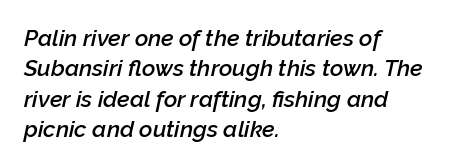
Q: Is the text bold? A: Semi-bold.
Q: Is the text italic (slanted)? A: Yes, it leans right by about 12 degrees.
Q: Is the text underlined? A: No.
Q: How is the paragraph aligned? A: Left-aligned.
Q: Is the spacing between letters normal or unusually wide? A: Normal.
Q: Is the spacing between lines tight, normal or loose? A: Normal.
